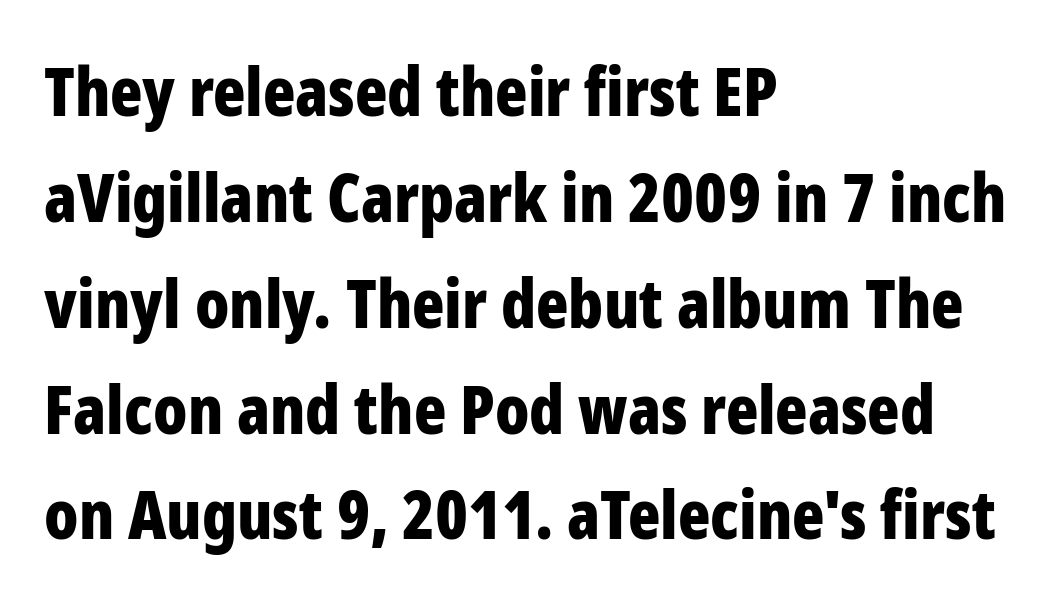
The image shows 67 px bold, condensed sans-serif type, upright; set left-aligned, normal line spacing (1.58x), normal letter spacing, not underlined; low stroke contrast and a medium x-height.
